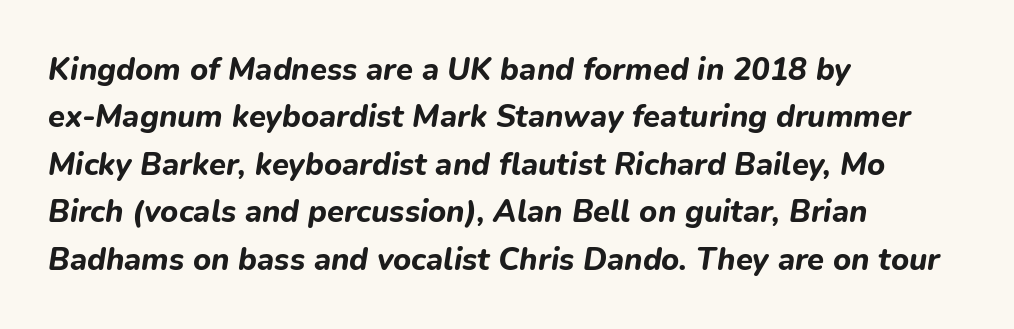
{"italic": "yes", "lean": "right", "slant_degrees": 9, "bold": "yes", "weight": "bold", "width": "normal", "stroke_contrast": "low", "x_height": "medium", "monospaced": "no", "underline": "no", "align": "left", "line_spacing": "normal", "line_spacing_ratio": 1.53, "letter_spacing": "normal", "letter_spacing_em": 0.0, "glyph_px": 31}
